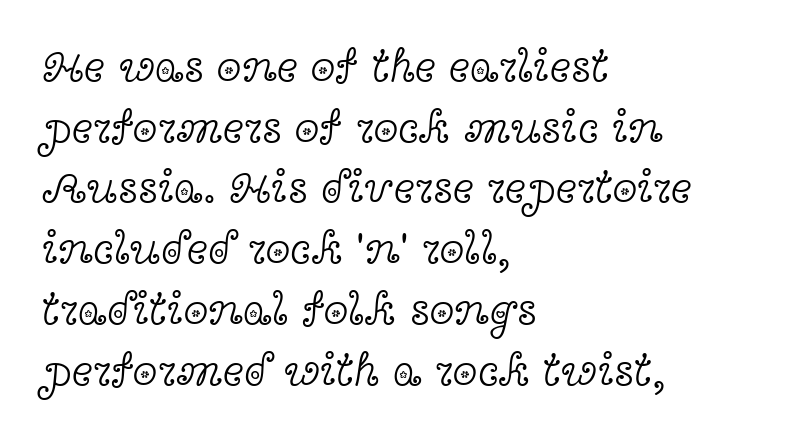
Q: Is the text bold? A: No.
Q: Is the text italic (slanted)? A: Yes.
Q: Is the typeface a serif or a sans-serif typeface? A: Serif.
Q: Is the text underlined? A: No.
Q: How is the paragraph aligned? A: Left-aligned.
Q: Is the spacing between letters normal or unusually wide? A: Normal.
Q: Is the spacing between lines tight, normal or loose? A: Normal.
Q: Width (condensed, normal, or wide)? A: Wide.
Q: x-height? A: Medium.
Q: Monospaced? A: No.
